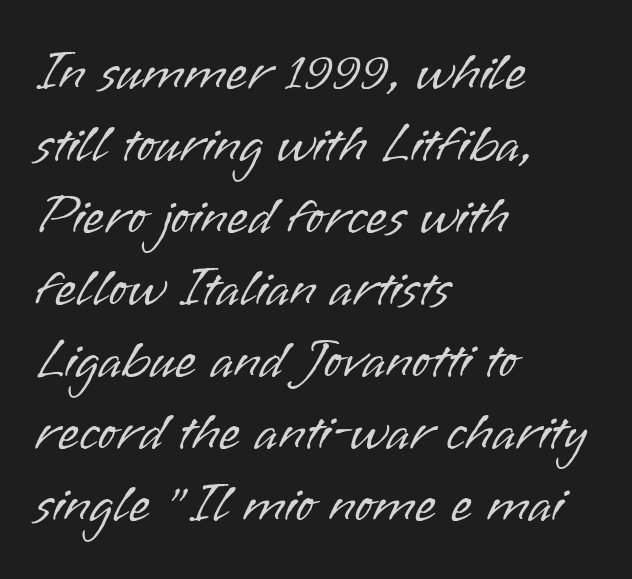
{"serif": "no", "bold": "no", "weight": "light", "width": "normal", "stroke_contrast": "low", "x_height": "small", "monospaced": "no", "underline": "no", "align": "left", "line_spacing": "normal", "line_spacing_ratio": 1.31, "letter_spacing": "normal", "letter_spacing_em": 0.0, "glyph_px": 55}
